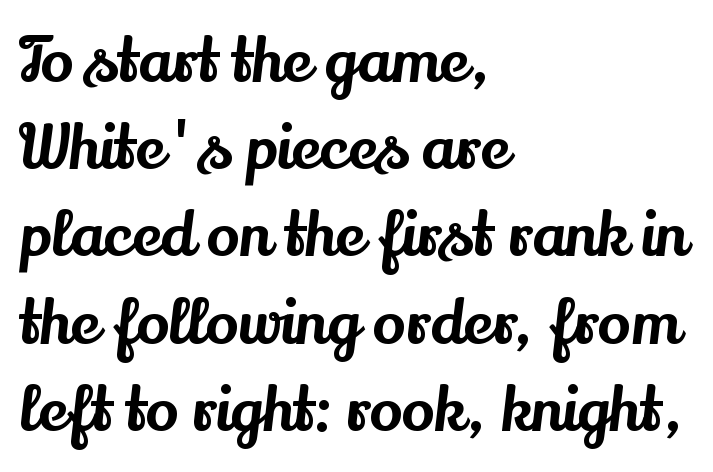
{"serif": "yes", "width": "normal", "stroke_contrast": "medium", "x_height": "small", "monospaced": "no", "underline": "no", "align": "left", "line_spacing": "normal", "line_spacing_ratio": 1.43, "letter_spacing": "normal", "letter_spacing_em": 0.0, "glyph_px": 61}
